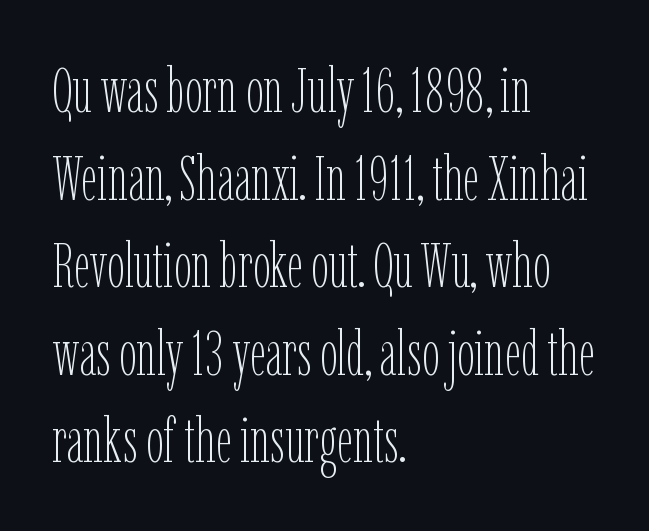
{"italic": "no", "bold": "no", "weight": "thin", "width": "condensed", "stroke_contrast": "low", "x_height": "medium", "monospaced": "no", "underline": "no", "align": "left", "line_spacing": "normal", "line_spacing_ratio": 1.39, "letter_spacing": "normal", "letter_spacing_em": 0.0, "glyph_px": 63}
